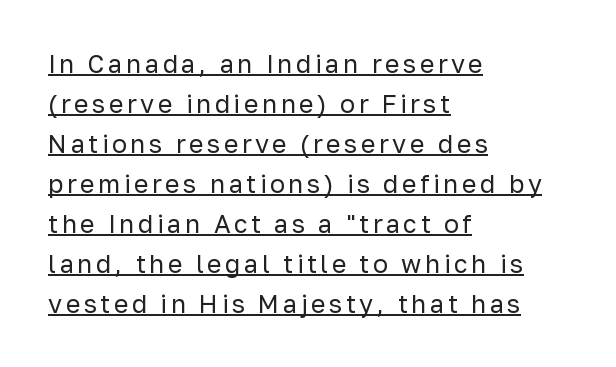
The image shows 25 px text type, upright; set left-aligned, normal line spacing (1.6x), underlined.
